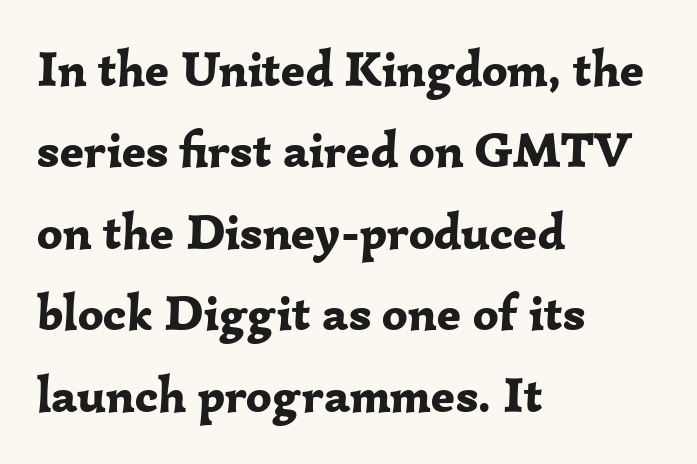
The image shows 50 px bold serif type, upright; set left-aligned, normal line spacing (1.63x), normal letter spacing, not underlined; low stroke contrast and a medium x-height.
